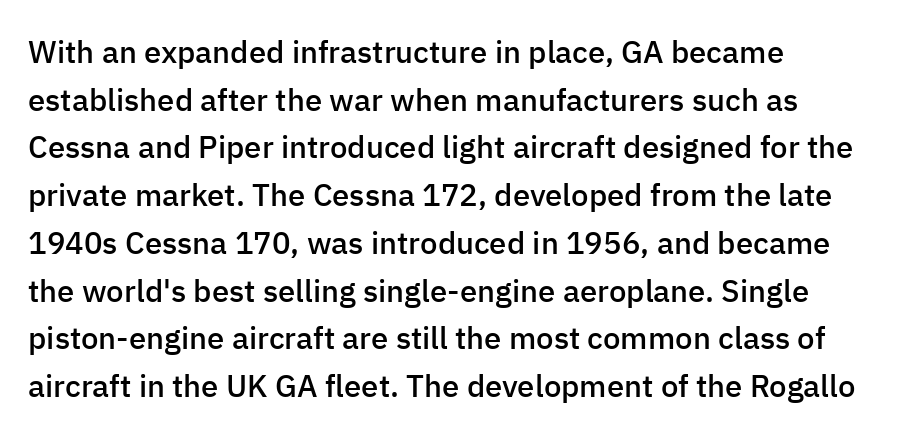
The foot of each line stays bare and open. Note the varied advance widths — an 'i' is clearly narrower than an 'm'. You can tell from the bare stems that sans-serif type was used. Teacher's note: observe the even left margin — that is flush-left alignment. Posture: vertical.
